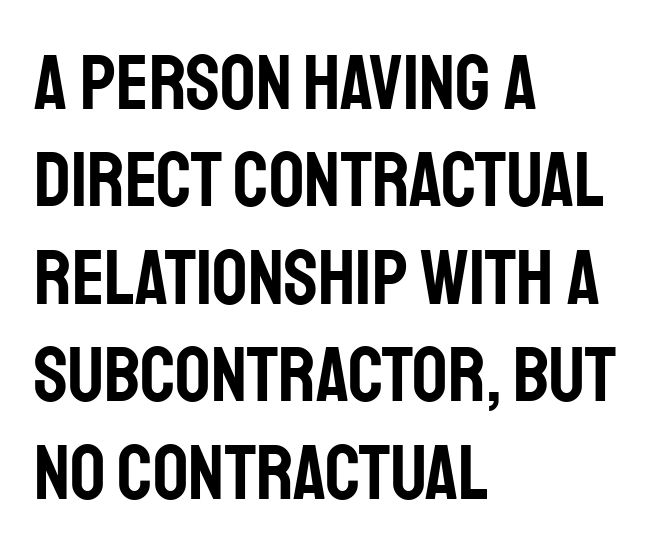
Do the characters align in a grid? No, the font is proportional. The setting favours the left margin, as ordinary paragraphs usually do. The passage shown stacks its lines at a standard gap. Here the glyphs are tracked normally, forming tight word shapes. The face used here is a sans, in the tradition of grotesques and geometrics.
